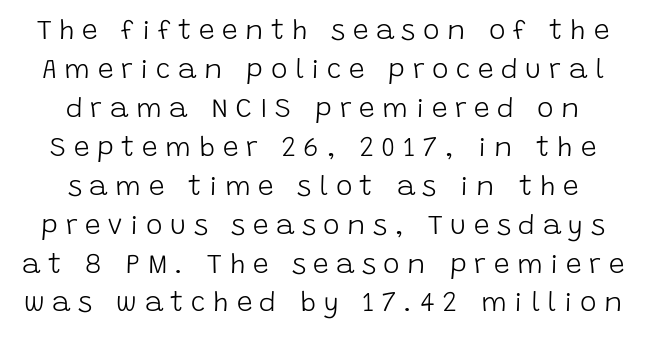
Nobody drew a line under any word here. Is this a sans? Yes — the strokes have no serifs. Note the varied advance widths — an 'i' is clearly narrower than an 'm'. Leftover space on each line is divided equally before and after the words. Compared with typical body copy, the letter spacing here is much looser.
